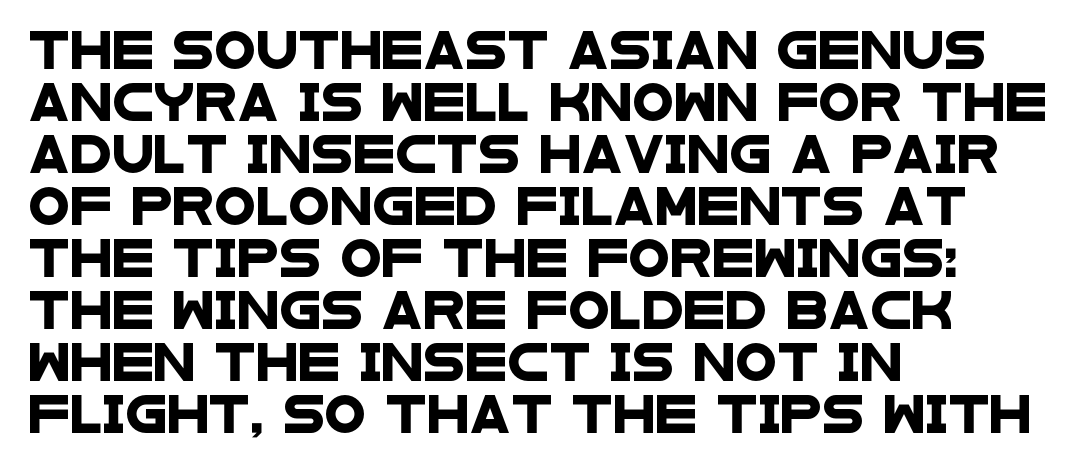
The image shows 38 px wide sans-serif type; set left-aligned, normal line spacing (1.37x), normal letter spacing, not underlined; low stroke contrast and a large x-height.
